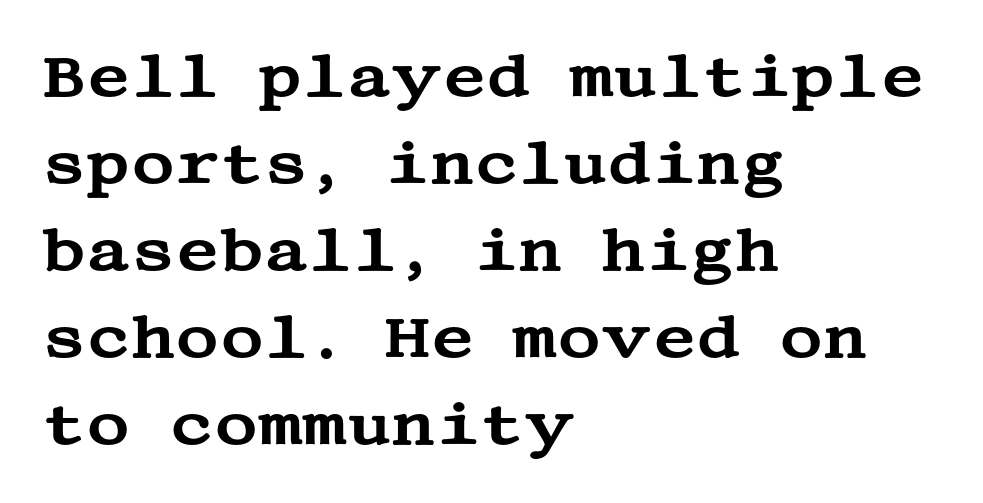
Q: Is the text italic (slanted)? A: No, it is upright.
Q: Is the typeface a serif or a sans-serif typeface? A: Serif.
Q: Is the text underlined? A: No.
Q: How is the paragraph aligned? A: Left-aligned.
Q: Is the spacing between letters normal or unusually wide? A: Normal.
Q: Is the spacing between lines tight, normal or loose? A: Normal.
Q: Width (condensed, normal, or wide)? A: Wide.
Q: Stroke contrast? A: Medium.
Q: x-height? A: Large.
